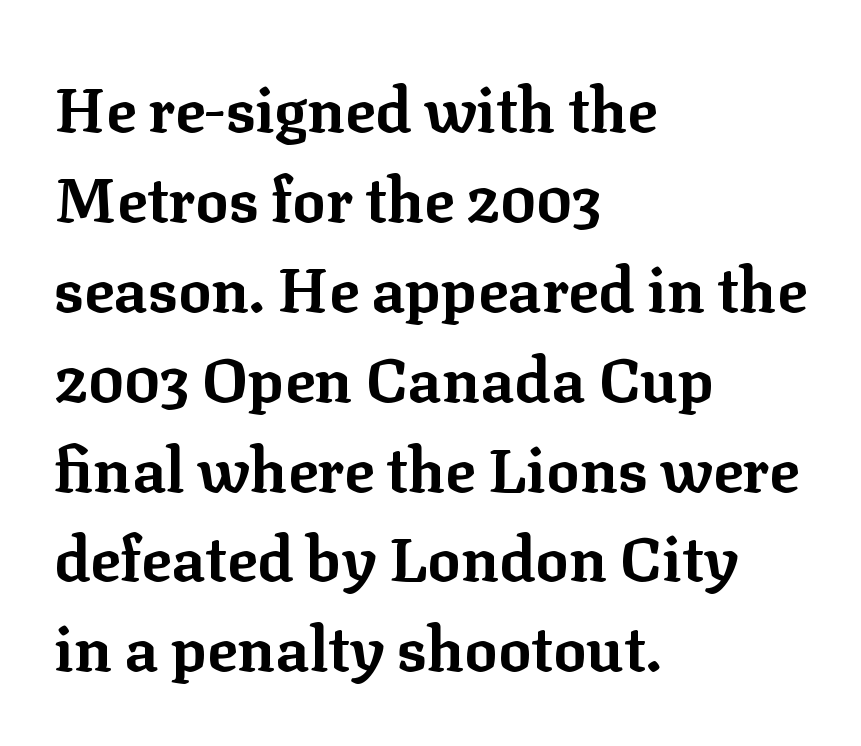
Q: Is the text bold? A: Yes.
Q: Is the text italic (slanted)? A: No, it is upright.
Q: Is the typeface a serif or a sans-serif typeface? A: Serif.
Q: Is the text underlined? A: No.
Q: How is the paragraph aligned? A: Left-aligned.
Q: Is the spacing between letters normal or unusually wide? A: Normal.
Q: Is the spacing between lines tight, normal or loose? A: Normal.
Q: Width (condensed, normal, or wide)? A: Normal.
Q: Stroke contrast? A: Low.
Q: x-height? A: Medium.
Q: Monospaced? A: No.
